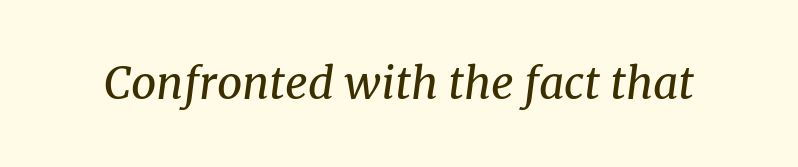
Q: Is the text bold? A: No.
Q: Is the text italic (slanted)? A: Yes, it leans right by about 8 degrees.
Q: Is the typeface a serif or a sans-serif typeface? A: Serif.
Q: Is the text underlined? A: No.
Q: Is the spacing between letters normal or unusually wide? A: Normal.
Q: Width (condensed, normal, or wide)? A: Normal.
Q: Stroke contrast? A: Medium.
Q: x-height? A: Medium.
Q: Monospaced? A: No.
